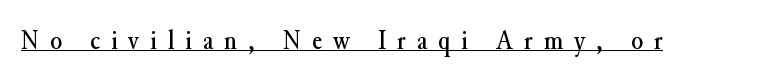
The image shows 27 px text type, upright; set unusually wide letter spacing (+0.41 em), underlined.
